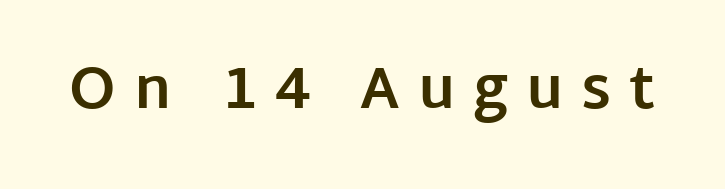
The image shows 58 px bold sans-serif type, upright; set unusually wide letter spacing (+0.31 em), not underlined; low stroke contrast and a large x-height.
